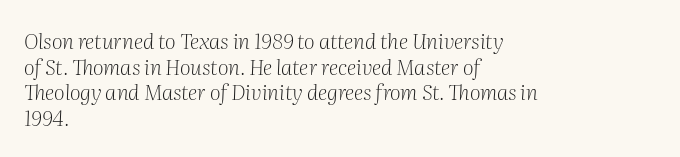
Q: Is the text bold? A: No.
Q: Is the text italic (slanted)? A: Yes, it leans right by about 2 degrees.
Q: Is the text underlined? A: No.
Q: How is the paragraph aligned? A: Left-aligned.
Q: Is the spacing between letters normal or unusually wide? A: Normal.
